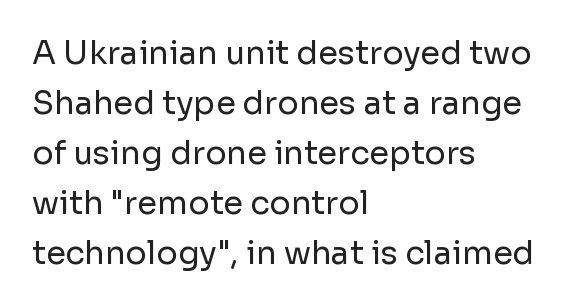
Spacing verdict: proportional, widths tailored to each character. Posture: upright roman. Each word holds together tightly as a unit, with standard inter-letter gaps. Decoration check: the copy has no underline. The typesetting does not lean heavy: it is not bold. The text was rendered using a sans face with plain stroke endings.
